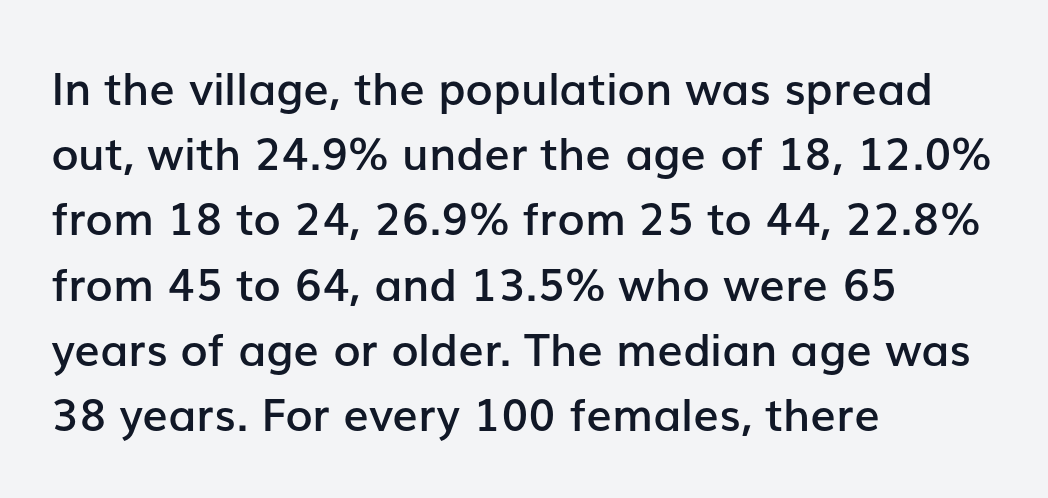
What's the leading like? Ordinary, nothing unusual. Look at the bottom of the vertical strokes: they stop flat, with no serifs. Semibold letterforms, between regular and bold. Rendered with straight, roman letterforms.
